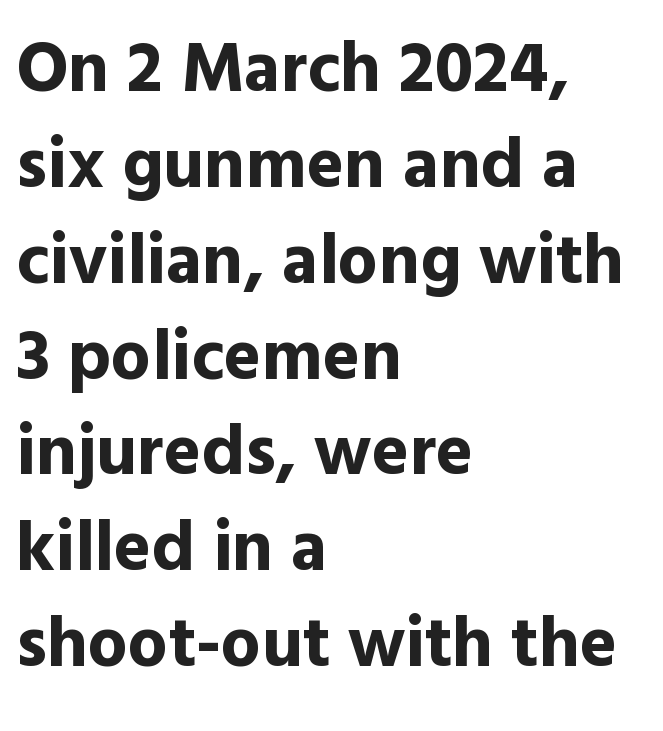
Q: Is the text bold? A: Yes.
Q: Is the text italic (slanted)? A: No, it is upright.
Q: Is the typeface a serif or a sans-serif typeface? A: Sans-serif.
Q: Is the text underlined? A: No.
Q: How is the paragraph aligned? A: Left-aligned.
Q: Is the spacing between letters normal or unusually wide? A: Normal.
Q: Is the spacing between lines tight, normal or loose? A: Normal.
Q: Width (condensed, normal, or wide)? A: Normal.
Q: x-height? A: Medium.
Q: Monospaced? A: No.
